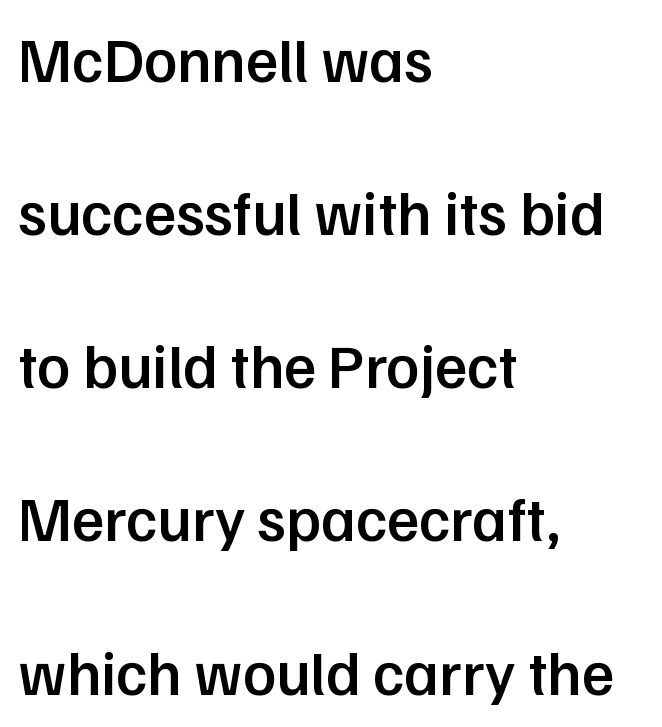
{"serif": "no", "italic": "no", "bold": "semi", "weight": "semibold", "width": "normal", "stroke_contrast": "low", "x_height": "medium", "monospaced": "no", "underline": "no", "align": "left", "line_spacing": "loose", "line_spacing_ratio": 2.47, "letter_spacing": "normal", "letter_spacing_em": 0.0, "glyph_px": 62}
